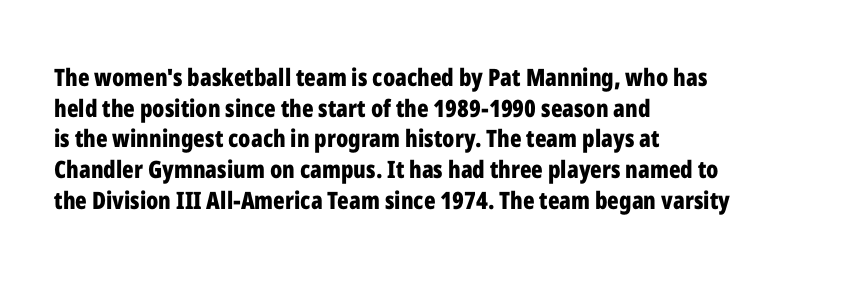
Summary of weight: heavy, a full bold. Tracking value appears to be zero — textbook default spacing. No italicization has been applied; the sample stays upright. The words here are not underlined. A normal amount of white space separates one row of letters from the next.
